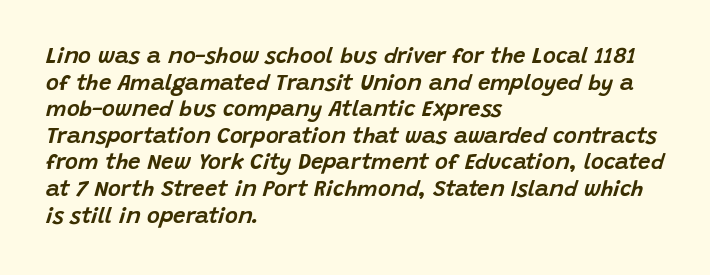
{"italic": "yes", "lean": "right", "slant_degrees": 15, "underline": "no", "align": "left", "line_spacing_ratio": 1.21, "letter_spacing": "normal", "letter_spacing_em": 0.0, "glyph_px": 22}
